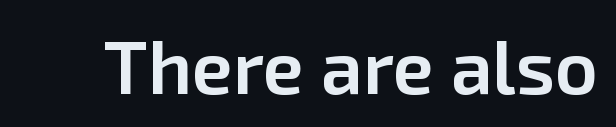
Q: Is the text bold? A: Semi-bold.
Q: Is the text italic (slanted)? A: No, it is upright.
Q: Is the typeface a serif or a sans-serif typeface? A: Sans-serif.
Q: Is the text underlined? A: No.
Q: Is the spacing between letters normal or unusually wide? A: Normal.
Q: Width (condensed, normal, or wide)? A: Normal.
Q: Stroke contrast? A: Low.
Q: x-height? A: Medium.
Q: Monospaced? A: No.
